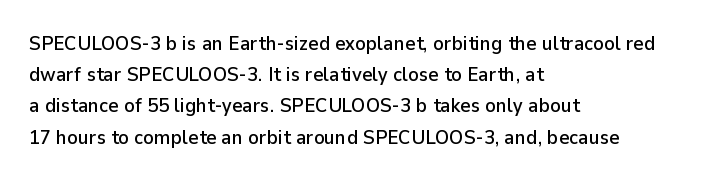
{"italic": "no", "underline": "no", "align": "left", "line_spacing": "normal", "line_spacing_ratio": 1.56, "letter_spacing": "normal", "letter_spacing_em": 0.0, "glyph_px": 20}
